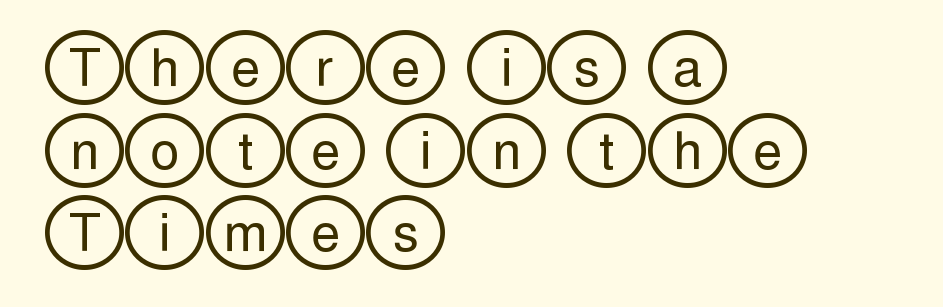
Every row of glyphs begins at an identical x-position on the left. The space beneath each line is pristine and unruled. The type is set solid horizontally, with unmodified tracking. Does the leading feel generous? No, just average. The letters stand straight up with perfectly vertical stems.
